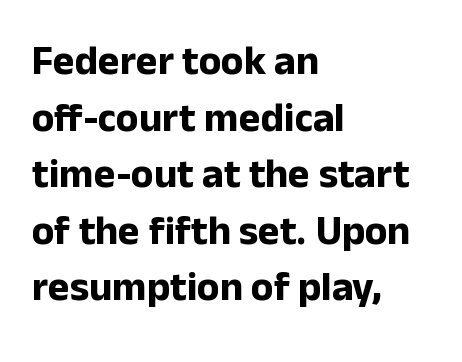
{"serif": "no", "italic": "no", "bold": "yes", "weight": "bold", "width": "normal", "stroke_contrast": "low", "x_height": "medium", "monospaced": "no", "underline": "no", "align": "left", "line_spacing": "normal", "line_spacing_ratio": 1.38, "letter_spacing": "normal", "letter_spacing_em": 0.0, "glyph_px": 41}
